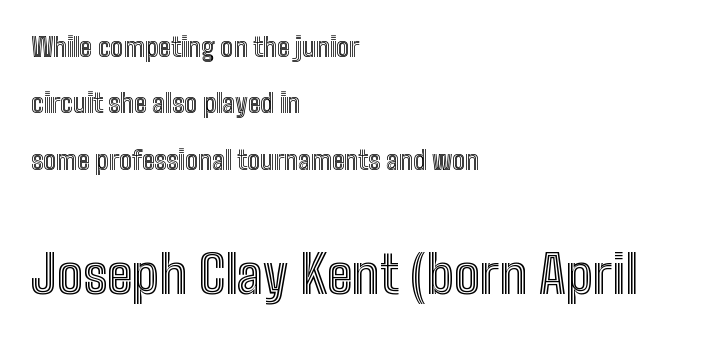
{"italic": "no", "width": "condensed", "x_height": "medium", "monospaced": "no", "underline": "no", "align": "left", "line_spacing": "loose", "line_spacing_ratio": 2.17, "letter_spacing": "normal", "letter_spacing_em": 0.0, "larger_block": "second", "size_ratio": 2.0, "glyph_px": 52}
